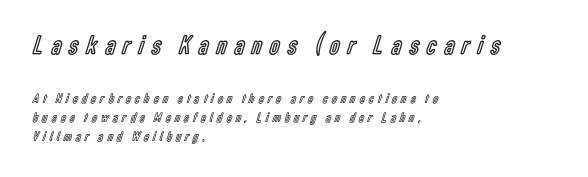
The image shows 27 px text type; set left-aligned, normal line spacing (1.38x), unusually wide letter spacing (+0.3 em), not underlined; the first (top) block is 1.93x larger.
